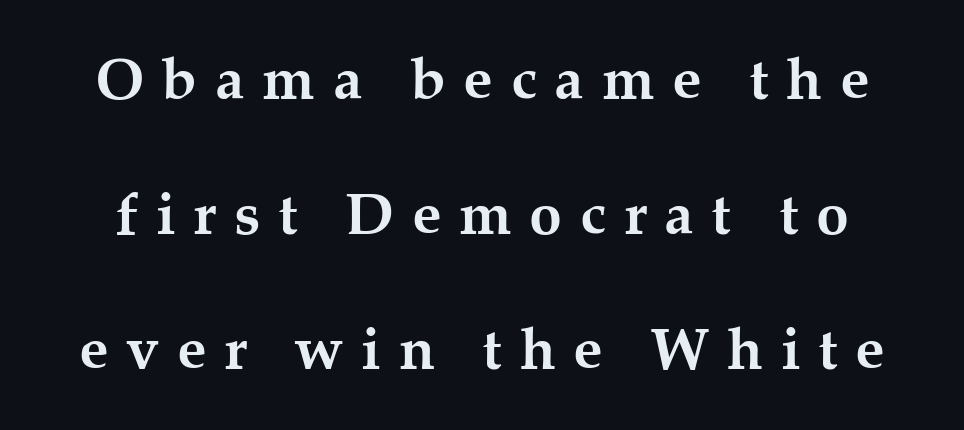
Q: Is the text bold? A: Yes.
Q: Is the text italic (slanted)? A: No, it is upright.
Q: Is the typeface a serif or a sans-serif typeface? A: Serif.
Q: Is the text underlined? A: No.
Q: Is the spacing between letters normal or unusually wide? A: Unusually wide.
Q: Is the spacing between lines tight, normal or loose? A: Loose.
Q: Width (condensed, normal, or wide)? A: Normal.
Q: Stroke contrast? A: Medium.
Q: x-height? A: Medium.
Q: Monospaced? A: No.
